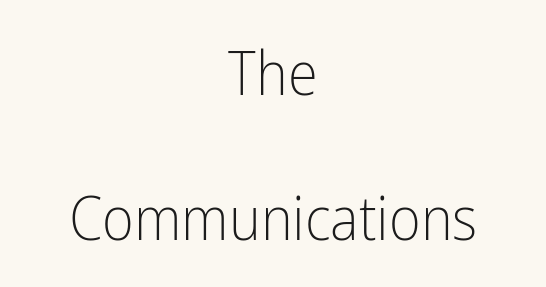
{"serif": "no", "italic": "no", "bold": "no", "weight": "light", "width": "condensed", "stroke_contrast": "low", "x_height": "medium", "monospaced": "no", "underline": "no", "align": "center", "line_spacing": "loose", "line_spacing_ratio": 2.37, "letter_spacing": "normal", "letter_spacing_em": 0.0, "glyph_px": 61}
